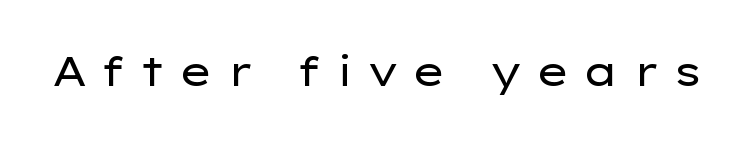
{"serif": "no", "italic": "no", "bold": "no", "weight": "regular", "width": "wide", "stroke_contrast": "low", "x_height": "medium", "monospaced": "no", "underline": "no", "letter_spacing": "wide", "letter_spacing_em": 0.31, "glyph_px": 40}
